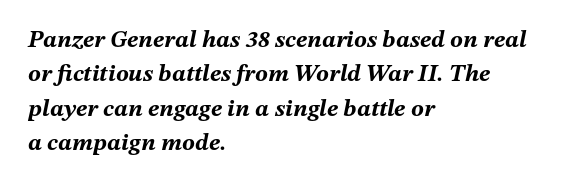
Lines of text with bare space underneath. The lines are quadded left. The rendering uses a moderate line-height, typical for paragraphs. Is the type slanted? Yes — the strokes lean at a clear angle. Tracking value appears to be zero — textbook default spacing. The sample has been set heavy, in full bold.
